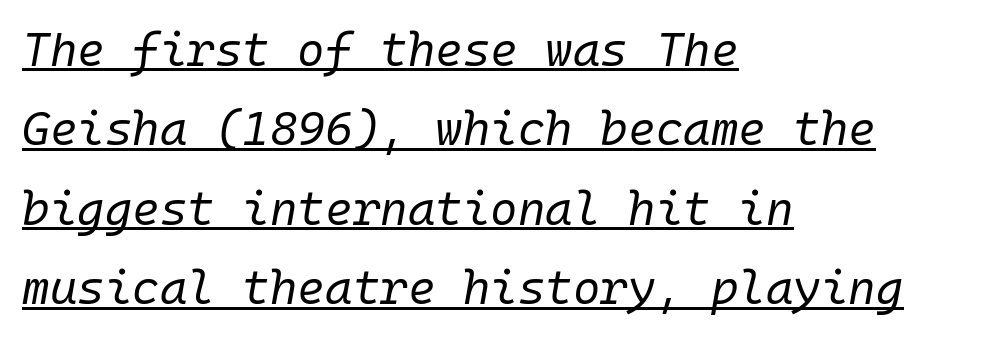
The image shows 47 px regular-weight type, italic (leaning right), monospaced; set left-aligned, normal line spacing (1.69x), normal letter spacing, underlined; low stroke contrast and a medium x-height.
